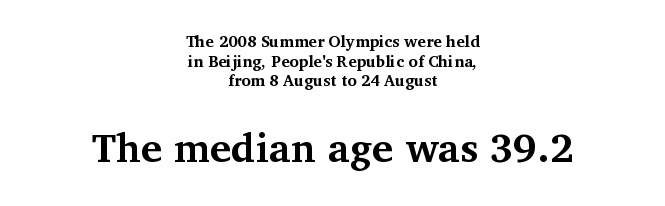
A centered setting, common on invitations and titles, is used for this passage. Spacing between characters is what you'd get straight out of the box. The font is running at its bold setting. The lettering stays uniformly vertical, giving the passage a roman look. Between these two stacked blocks, the lower one wins on size.
